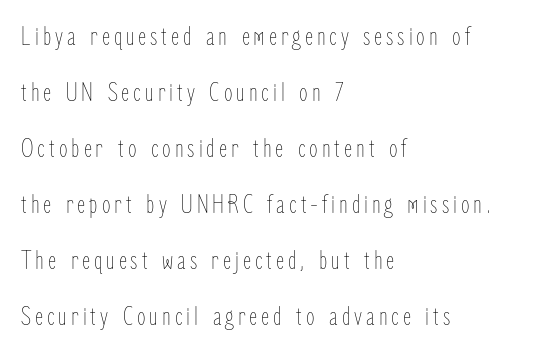
Q: Is the text bold? A: No.
Q: Is the text italic (slanted)? A: No, it is upright.
Q: Is the text underlined? A: No.
Q: How is the paragraph aligned? A: Left-aligned.
Q: Is the spacing between lines tight, normal or loose? A: Loose.
Q: Width (condensed, normal, or wide)? A: Condensed.
Q: Stroke contrast? A: Low.
Q: x-height? A: Medium.
Q: Monospaced? A: No.
